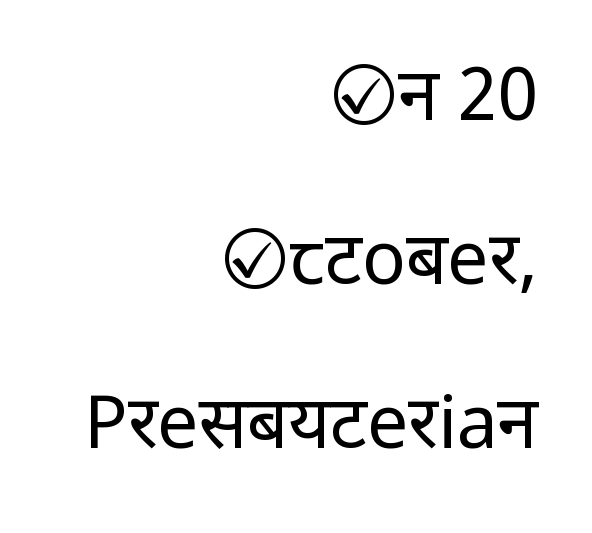
{"serif": "no", "italic": "no", "bold": "no", "weight": "regular", "width": "normal", "stroke_contrast": "low", "x_height": "medium", "monospaced": "no", "underline": "no", "align": "right", "line_spacing": "loose", "line_spacing_ratio": 2.25, "letter_spacing": "normal", "letter_spacing_em": 0.0, "glyph_px": 73}
